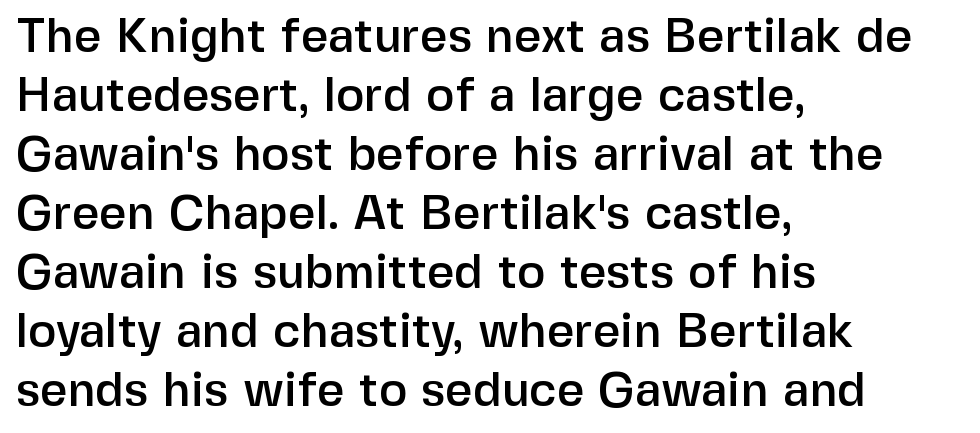
The image shows 48 px sans-serif type, upright; set left-aligned, line spacing 1.23x, normal letter spacing, not underlined; low stroke contrast and a medium x-height.
